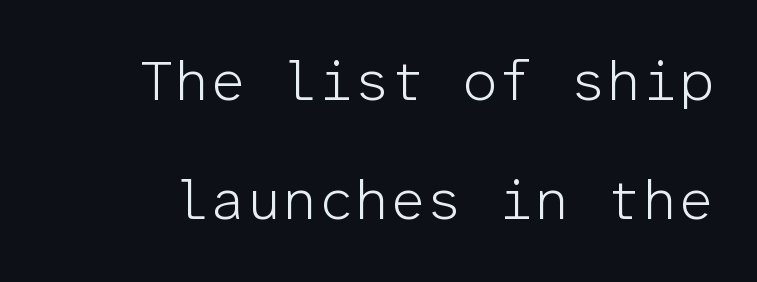
{"serif": "no", "italic": "no", "bold": "no", "weight": "light", "width": "normal", "stroke_contrast": "low", "x_height": "medium", "monospaced": "yes", "underline": "no", "line_spacing": "loose", "line_spacing_ratio": 2.09, "letter_spacing": "normal", "letter_spacing_em": 0.0, "glyph_px": 57}
